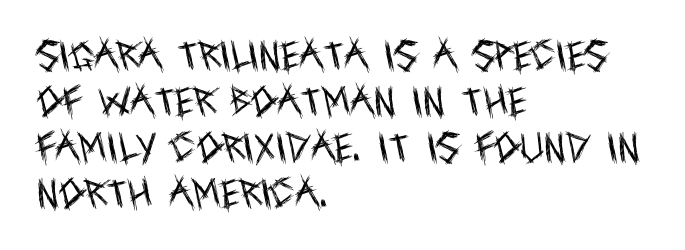
{"serif": "no", "italic": "no", "bold": "no", "weight": "regular", "width": "condensed", "x_height": "large", "monospaced": "no", "underline": "no", "align": "left", "line_spacing": "normal", "line_spacing_ratio": 1.39, "letter_spacing": "normal", "letter_spacing_em": 0.0, "glyph_px": 33}
